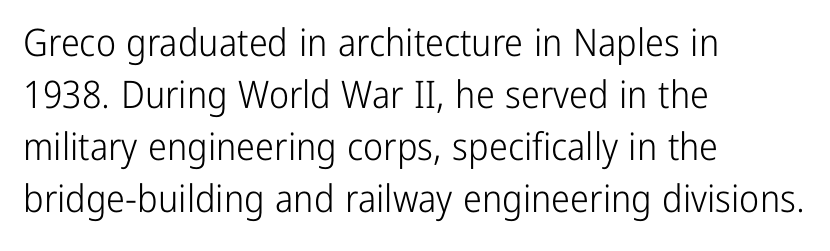
{"serif": "no", "italic": "no", "bold": "no", "weight": "light", "width": "condensed", "stroke_contrast": "low", "x_height": "medium", "monospaced": "no", "underline": "no", "align": "left", "line_spacing": "normal", "line_spacing_ratio": 1.37, "letter_spacing": "normal", "letter_spacing_em": 0.0, "glyph_px": 38}
